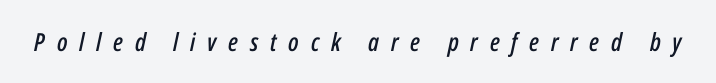
Q: Is the text italic (slanted)? A: Yes, it leans right by about 12 degrees.
Q: Is the text underlined? A: No.
Q: Is the spacing between letters normal or unusually wide? A: Unusually wide.
